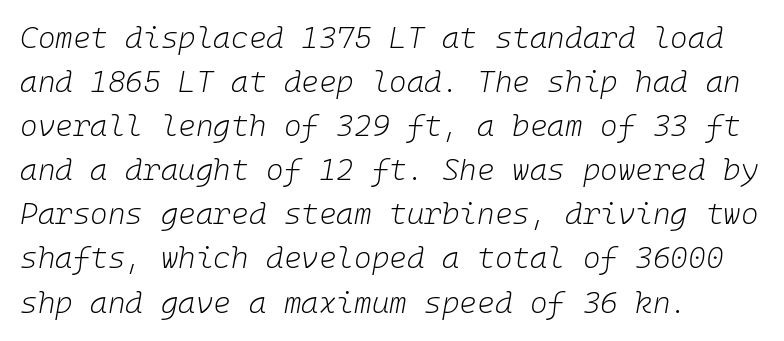
Q: Is the text bold? A: No.
Q: Is the text italic (slanted)? A: Yes, it leans right by about 10 degrees.
Q: Is the text underlined? A: No.
Q: How is the paragraph aligned? A: Left-aligned.
Q: Is the spacing between letters normal or unusually wide? A: Normal.
Q: Is the spacing between lines tight, normal or loose? A: Normal.
Q: Width (condensed, normal, or wide)? A: Normal.
Q: Stroke contrast? A: Low.
Q: x-height? A: Medium.
